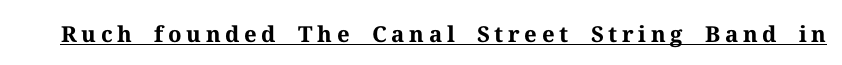
The rendered words wear a rule along their underside. Letter spacing: wide. The glyphs have the mass of a bold cut. The specimen reads as upright at a glance.
